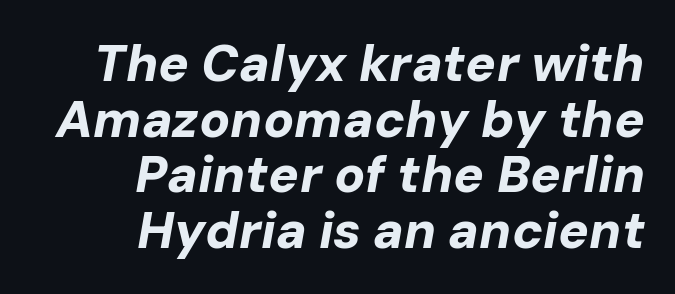
The image shows 51 px bold type, italic (leaning right); set right-aligned, tight line spacing (1.09x), normal letter spacing, not underlined; low stroke contrast and a medium x-height.
